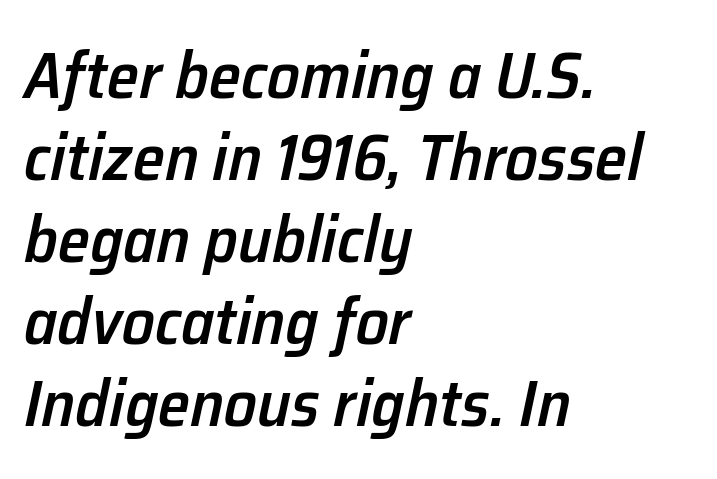
The image shows 65 px semibold type, italic (leaning right); set left-aligned, normal line spacing (1.26x), normal letter spacing, not underlined; low stroke contrast and a medium x-height.
